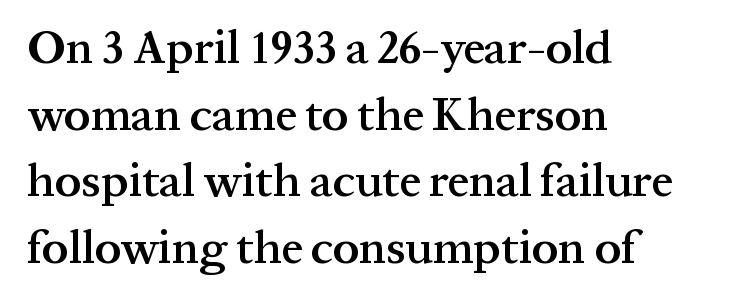
The image shows 47 px semibold serif type, upright; set left-aligned, normal line spacing (1.42x), normal letter spacing, not underlined; medium stroke contrast and a medium x-height.
